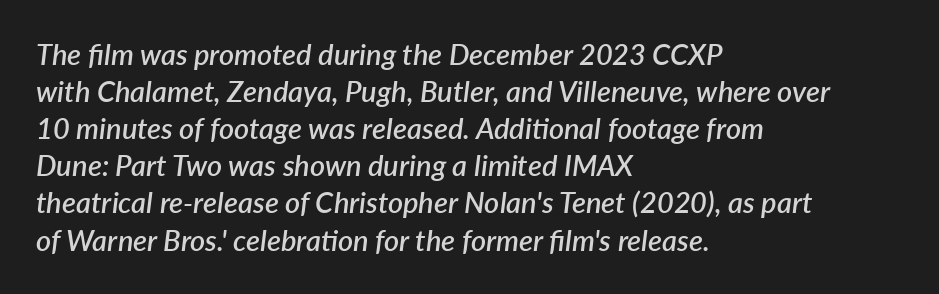
{"italic": "yes", "lean": "right", "slant_degrees": 7, "bold": "semi", "weight": "semibold", "width": "normal", "stroke_contrast": "low", "x_height": "medium", "monospaced": "no", "underline": "no", "align": "left", "line_spacing": "normal", "line_spacing_ratio": 1.28, "letter_spacing": "normal", "letter_spacing_em": 0.0, "glyph_px": 29}
